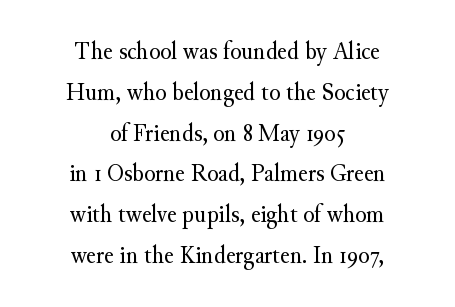
Letters rest on an invisible, unmarked baseline. Inter-character spacing is left at the font's built-in metrics. Italic? Not at all — the glyphs are vertical. The strokes are not fattened; the text isn't bold.
